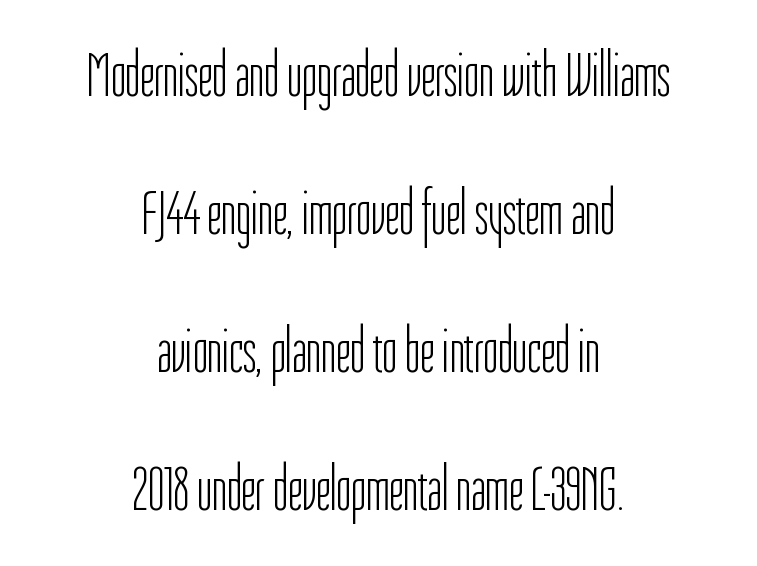
Type style note: lacks serifs. Regarding leading, the lines here are spaced well apart. Letters rest on an invisible, unmarked baseline. Vertical stems look standard width or narrower in stroke.
